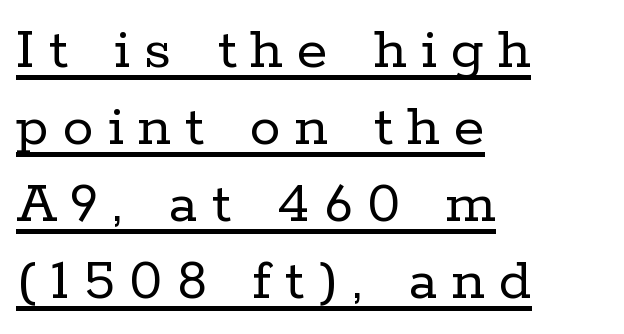
Q: Is the text bold? A: No.
Q: Is the text italic (slanted)? A: No, it is upright.
Q: Is the typeface a serif or a sans-serif typeface? A: Serif.
Q: Is the text underlined? A: Yes.
Q: How is the paragraph aligned? A: Left-aligned.
Q: Is the spacing between letters normal or unusually wide? A: Unusually wide.
Q: Width (condensed, normal, or wide)? A: Normal.
Q: Stroke contrast? A: Low.
Q: x-height? A: Medium.
Q: Monospaced? A: No.
